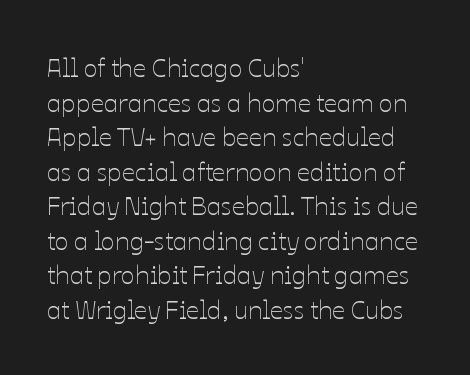
The image shows 26 px text type, upright; set left-aligned, normal line spacing (1.33x), normal letter spacing, not underlined.
